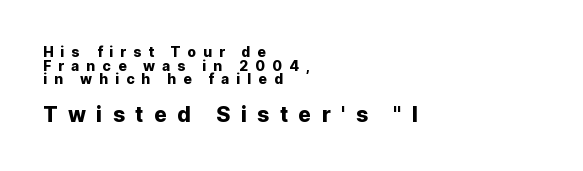
The image shows 21 px text type, upright; set left-aligned, tight line spacing (0.97x), unusually wide letter spacing (+0.5 em), not underlined; the second (bottom) block is 1.5x larger.
